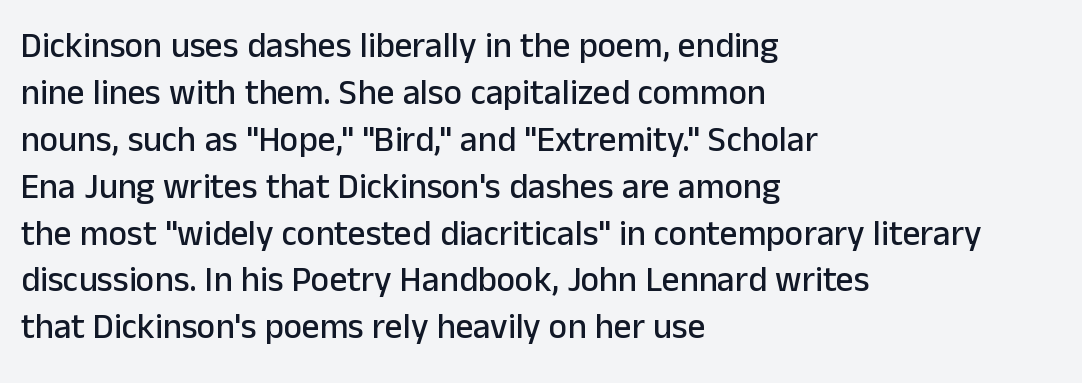
{"serif": "no", "italic": "no", "width": "normal", "stroke_contrast": "low", "x_height": "medium", "monospaced": "no", "underline": "no", "align": "left", "line_spacing": "normal", "line_spacing_ratio": 1.34, "letter_spacing": "normal", "letter_spacing_em": 0.0, "glyph_px": 35}
